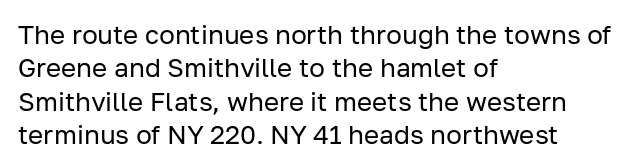
Compared with typical paragraphs, the rows here are spaced about the same. The letters stand straight up with perfectly vertical stems. Short and long lines alike share a common starting point at left. Is the stroke heavy? The answer is a plain regular-or-lighter. In terms of letterspacing, this is plain default setting. Just letters on the line, the space beneath them empty.
